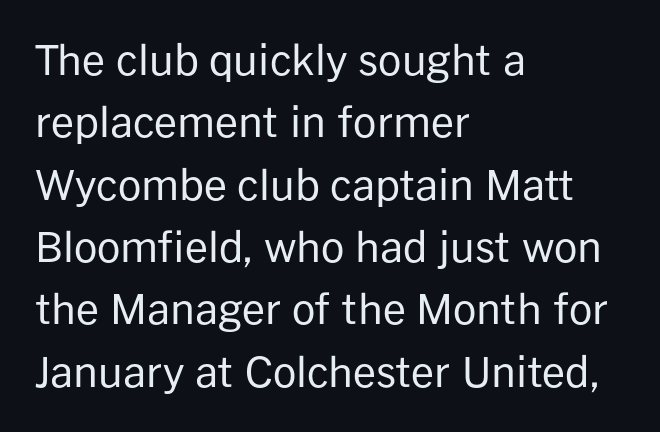
The image shows 41 px regular-weight sans-serif type, upright; set left-aligned, normal line spacing (1.52x), normal letter spacing, not underlined; low stroke contrast and a medium x-height.
